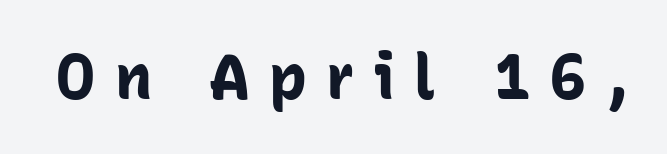
A sans-serif font was chosen for this passage. As a designer I'd log this as weight 700, bold. If you drew a line through each stem, it would be perfectly vertical. Spacing between characters has been opened up far beyond the box default. Proportional: the letters do not fall into vertical columns. Beneath every word, the page is bare.
